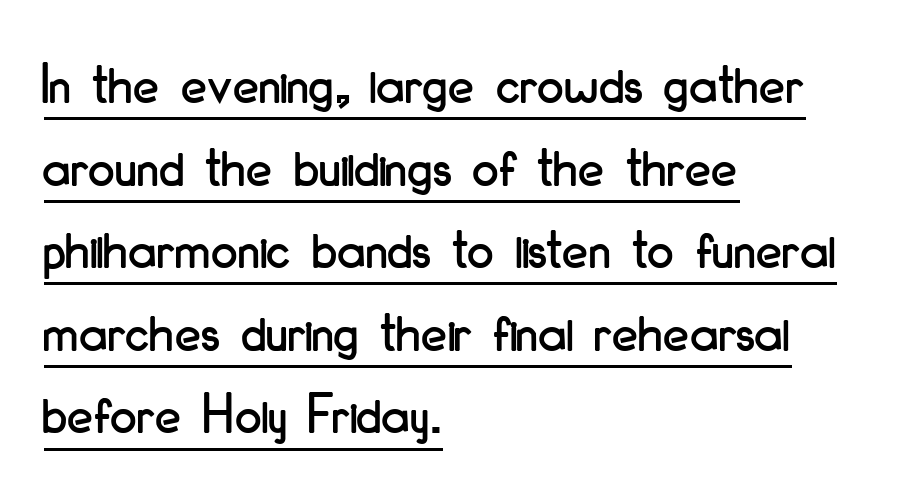
This sample is left-justified, so line endings fall wherever the words run out. The face used here is a sans, in the tradition of grotesques and geometrics. The face used here is proportionally spaced, like ordinary book or web type. This sample uses an upright cut, with every glyph sitting square on the baseline. Underlining? Definitely there.
